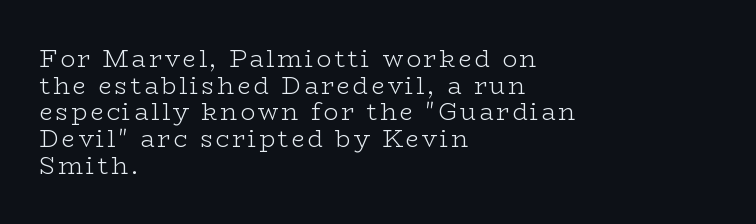
The image shows 24 px text type, upright; set left-aligned, tight line spacing (1.11x), not underlined.
